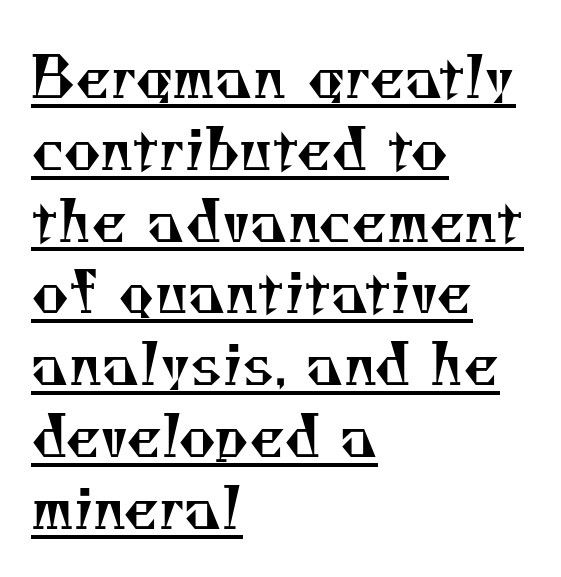
{"serif": "yes", "bold": "no", "weight": "regular", "width": "normal", "stroke_contrast": "medium", "x_height": "small", "monospaced": "no", "underline": "yes", "align": "left", "line_spacing": "normal", "line_spacing_ratio": 1.26, "letter_spacing": "normal", "letter_spacing_em": 0.0, "glyph_px": 57}
